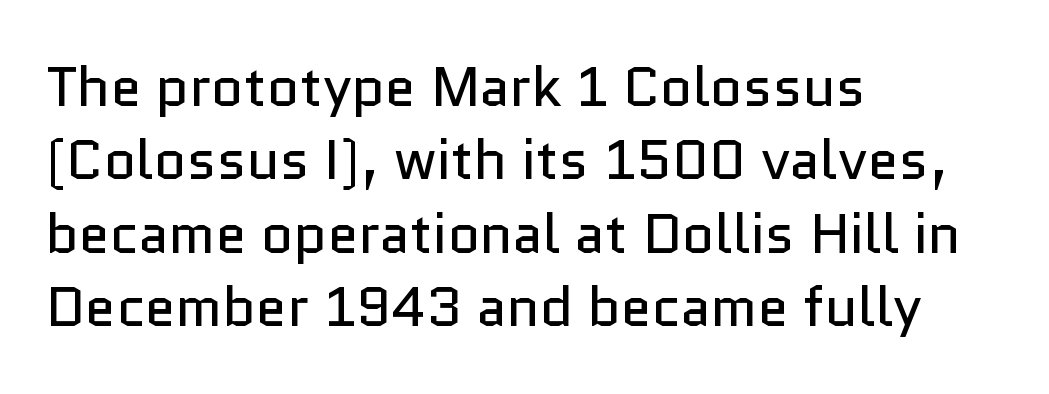
Q: Is the text bold? A: No.
Q: Is the text italic (slanted)? A: No, it is upright.
Q: Is the typeface a serif or a sans-serif typeface? A: Sans-serif.
Q: Is the text underlined? A: No.
Q: How is the paragraph aligned? A: Left-aligned.
Q: Is the spacing between letters normal or unusually wide? A: Normal.
Q: Is the spacing between lines tight, normal or loose? A: Normal.
Q: Width (condensed, normal, or wide)? A: Normal.
Q: Stroke contrast? A: Low.
Q: x-height? A: Medium.
Q: Monospaced? A: No.
